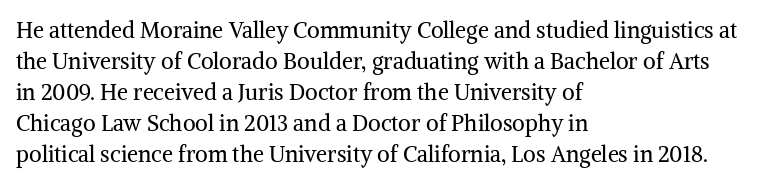
The words here are not underlined. Default kerning and tracking; the words read as compact shapes. The paragraph shown leans on its left margin. Posture: straight, roman, zero tilt. Vertical stems look standard width or narrower in stroke. Vertical spacing — default.
